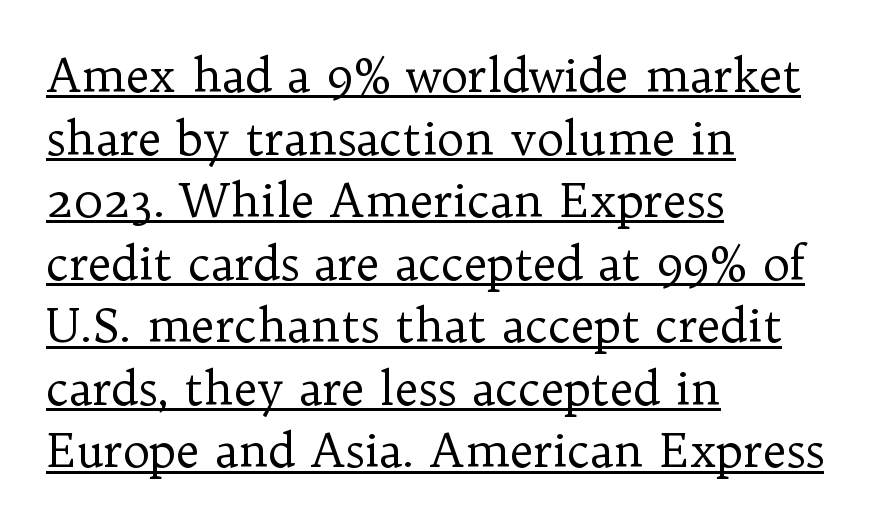
Q: Is the text bold? A: No.
Q: Is the text italic (slanted)? A: No, it is upright.
Q: Is the typeface a serif or a sans-serif typeface? A: Serif.
Q: Is the text underlined? A: Yes.
Q: How is the paragraph aligned? A: Left-aligned.
Q: Is the spacing between letters normal or unusually wide? A: Normal.
Q: Is the spacing between lines tight, normal or loose? A: Normal.
Q: Width (condensed, normal, or wide)? A: Normal.
Q: Stroke contrast? A: Low.
Q: x-height? A: Medium.
Q: Monospaced? A: No.
